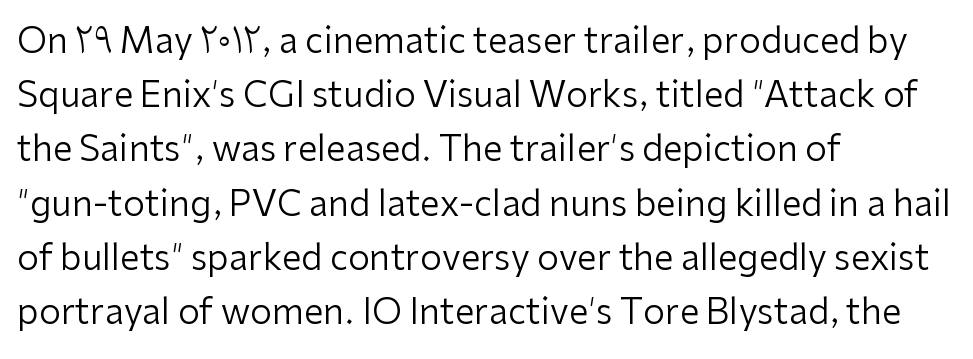
A bare baseline throughout the passage. There is no visible air inserted between adjacent glyphs. Proportional: the letters do not fall into vertical columns. Evenly set lines give the paragraph a standard silhouette. You can tell it's not italic because the verticals are truly vertical. What kind of face is this? One without serifs — a sans.
